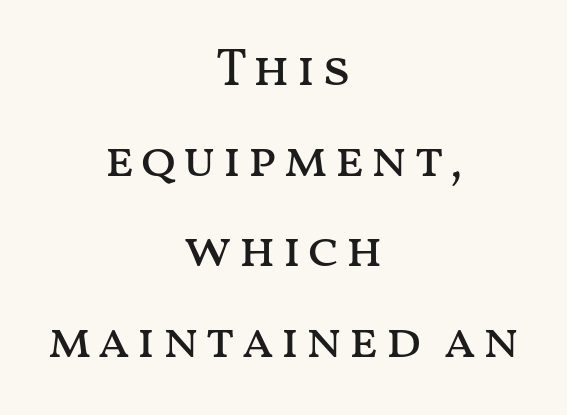
The strokes are not fattened; the text isn't bold. Ordinary non-slanted type is in use. This sample has the flowing, uneven cadence of proportional lettering. The whitespace from short lines is split evenly between both sides. This rendering features lettering with no underline.
